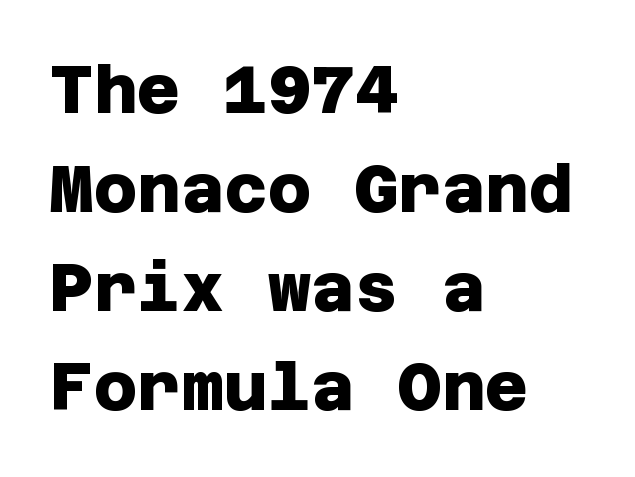
Q: Is the text bold? A: Yes.
Q: Is the typeface a serif or a sans-serif typeface? A: Sans-serif.
Q: Is the text underlined? A: No.
Q: How is the paragraph aligned? A: Left-aligned.
Q: Is the spacing between letters normal or unusually wide? A: Normal.
Q: Is the spacing between lines tight, normal or loose? A: Normal.
Q: Width (condensed, normal, or wide)? A: Normal.
Q: Stroke contrast? A: Low.
Q: x-height? A: Large.
